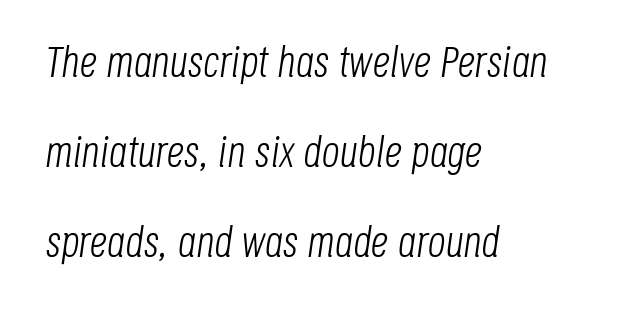
{"italic": "yes", "lean": "right", "slant_degrees": 8, "bold": "no", "weight": "light", "width": "condensed", "stroke_contrast": "low", "x_height": "large", "monospaced": "no", "underline": "no", "align": "left", "line_spacing": "loose", "line_spacing_ratio": 2.05, "letter_spacing": "normal", "letter_spacing_em": 0.0, "glyph_px": 44}
